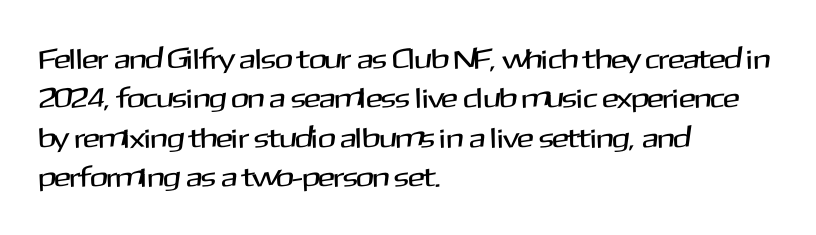
Q: Is the text italic (slanted)? A: No, it is upright.
Q: Is the typeface a serif or a sans-serif typeface? A: Sans-serif.
Q: Is the text underlined? A: No.
Q: How is the paragraph aligned? A: Left-aligned.
Q: Is the spacing between letters normal or unusually wide? A: Normal.
Q: Is the spacing between lines tight, normal or loose? A: Normal.
Q: Width (condensed, normal, or wide)? A: Normal.
Q: Stroke contrast? A: Medium.
Q: x-height? A: Medium.
Q: Monospaced? A: No.
